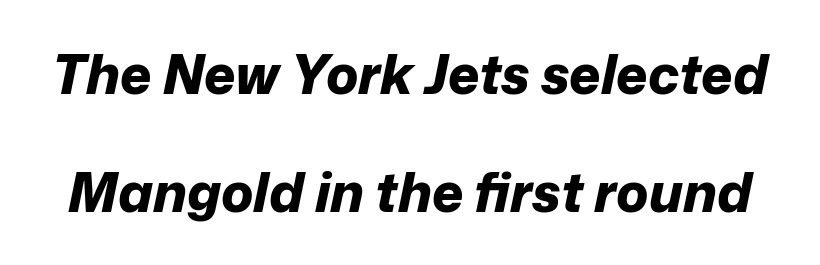
{"italic": "yes", "lean": "right", "slant_degrees": 12, "bold": "yes", "weight": "bold", "width": "normal", "stroke_contrast": "low", "x_height": "medium", "monospaced": "no", "underline": "no", "line_spacing": "loose", "line_spacing_ratio": 2.18, "letter_spacing": "normal", "letter_spacing_em": 0.0, "glyph_px": 54}
